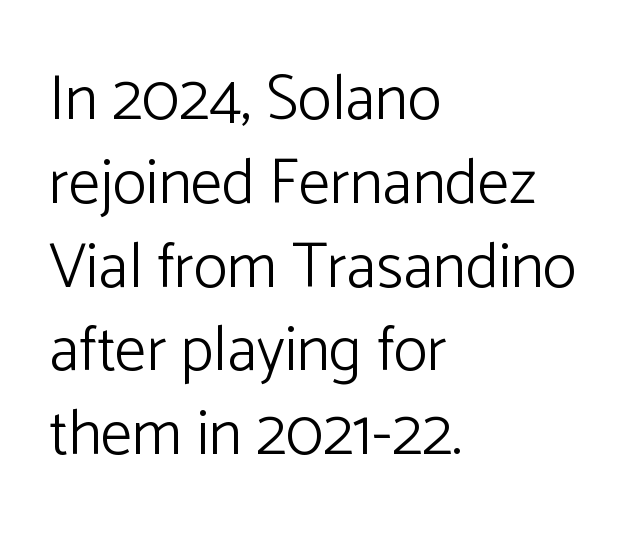
The image shows 63 px light sans-serif type, upright; set left-aligned, normal line spacing (1.33x), normal letter spacing, not underlined; low stroke contrast and a medium x-height.
